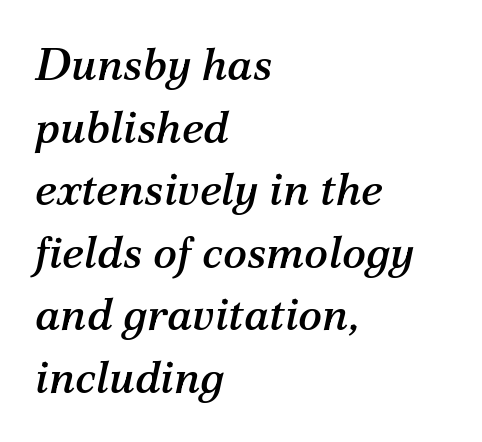
The image shows 45 px serif type, italic (leaning right); set left-aligned, normal line spacing (1.39x), normal letter spacing, not underlined; medium stroke contrast and a medium x-height.
